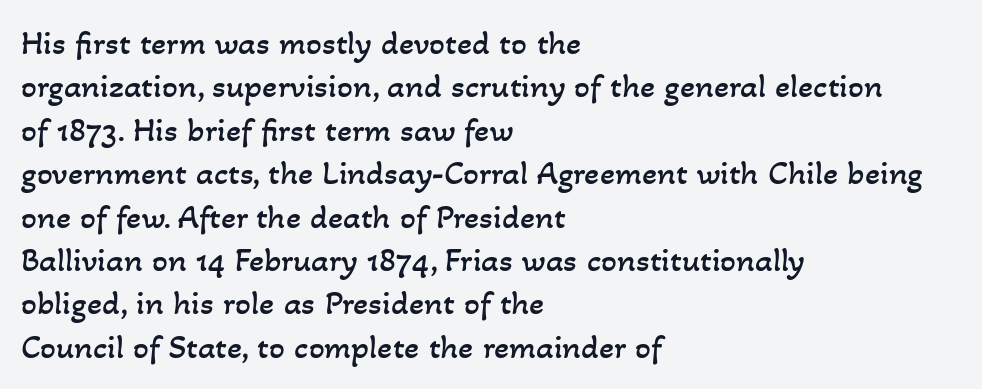
{"bold": "no", "weight": "regular", "width": "normal", "stroke_contrast": "low", "x_height": "small", "monospaced": "no", "underline": "no", "align": "left", "line_spacing_ratio": 1.24, "letter_spacing": "normal", "letter_spacing_em": 0.0, "glyph_px": 35}
